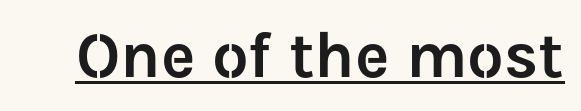
{"serif": "no", "italic": "no", "width": "normal", "stroke_contrast": "low", "x_height": "medium", "monospaced": "no", "underline": "yes", "letter_spacing": "normal", "letter_spacing_em": 0.0, "glyph_px": 65}
